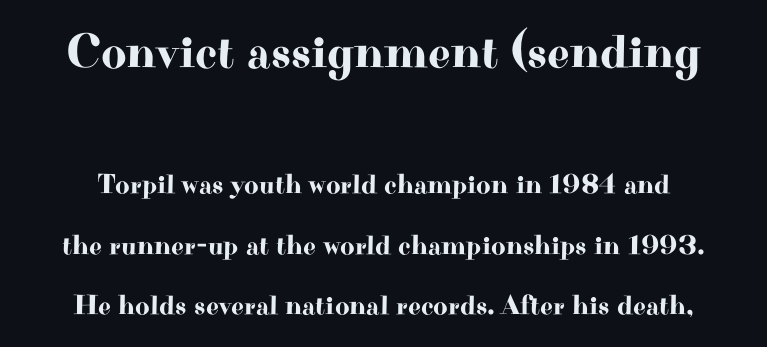
The image shows 49 px wide serif type, upright; set loose line spacing (2.16x), normal letter spacing, not underlined; the first (top) block is 1.75x larger; high stroke contrast and a small x-height.
